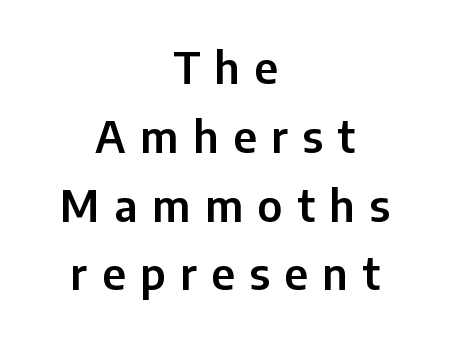
Q: Is the text italic (slanted)? A: No, it is upright.
Q: Is the typeface a serif or a sans-serif typeface? A: Sans-serif.
Q: Is the text underlined? A: No.
Q: How is the paragraph aligned? A: Centered.
Q: Is the spacing between letters normal or unusually wide? A: Unusually wide.
Q: Is the spacing between lines tight, normal or loose? A: Normal.
Q: Width (condensed, normal, or wide)? A: Normal.
Q: Stroke contrast? A: Low.
Q: x-height? A: Medium.
Q: Monospaced? A: No.
